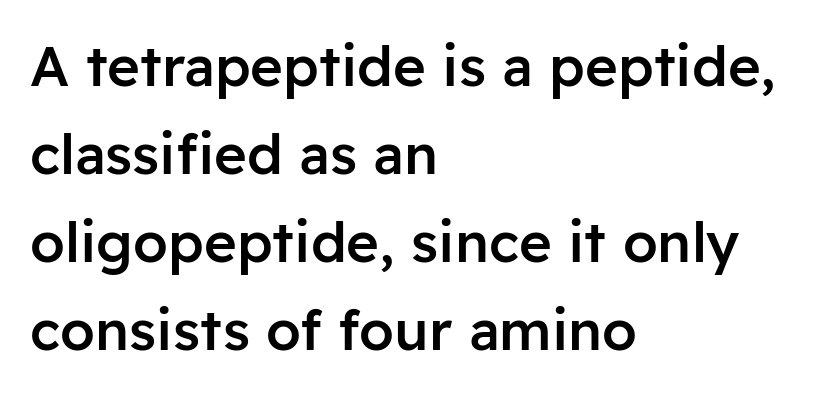
The image shows 56 px semibold sans-serif type, upright; set left-aligned, normal line spacing (1.57x), normal letter spacing, not underlined; low stroke contrast and a medium x-height.
